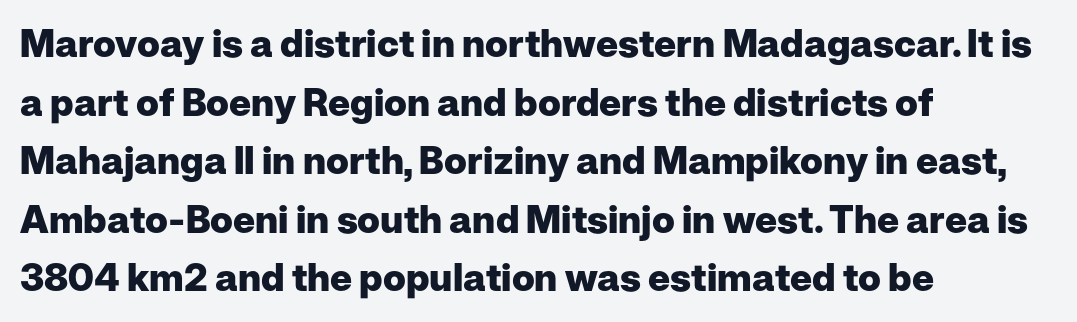
Is this a fixed-width face? No — the glyphs have proportional, varying widths. Serif or sans? Sans — the stroke terminals are bare. This rendering uses left alignment, leaving the right contour irregular. Only glyphs here, with clear space below each row. Heft: maximum for text — a bold. The letters stand upright; this is a roman face.
